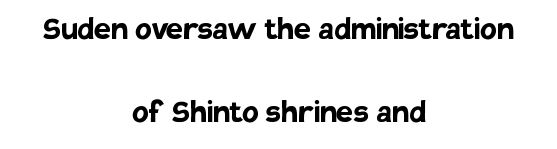
{"serif": "no", "italic": "no", "bold": "yes", "weight": "semibold", "width": "normal", "stroke_contrast": "low", "x_height": "large", "monospaced": "no", "underline": "no", "align": "center", "line_spacing": "loose", "line_spacing_ratio": 2.19, "letter_spacing": "normal", "letter_spacing_em": 0.0, "glyph_px": 38}
